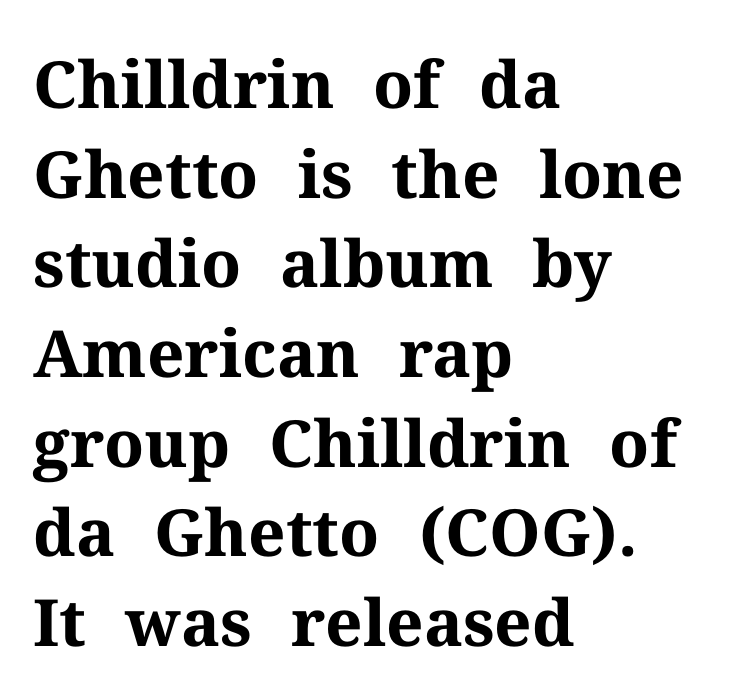
{"serif": "yes", "italic": "no", "bold": "yes", "weight": "bold", "width": "normal", "stroke_contrast": "medium", "x_height": "medium", "monospaced": "no", "underline": "no", "align": "left", "line_spacing": "normal", "line_spacing_ratio": 1.38, "letter_spacing": "normal", "letter_spacing_em": 0.0, "glyph_px": 65}
